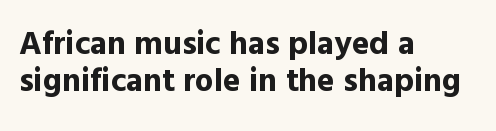
Check under the words: just untouched page. The face used here is proportionally spaced, like ordinary book or web type. Note: no serifs on the glyphs. Ascenders rise straight up at ninety degrees.
